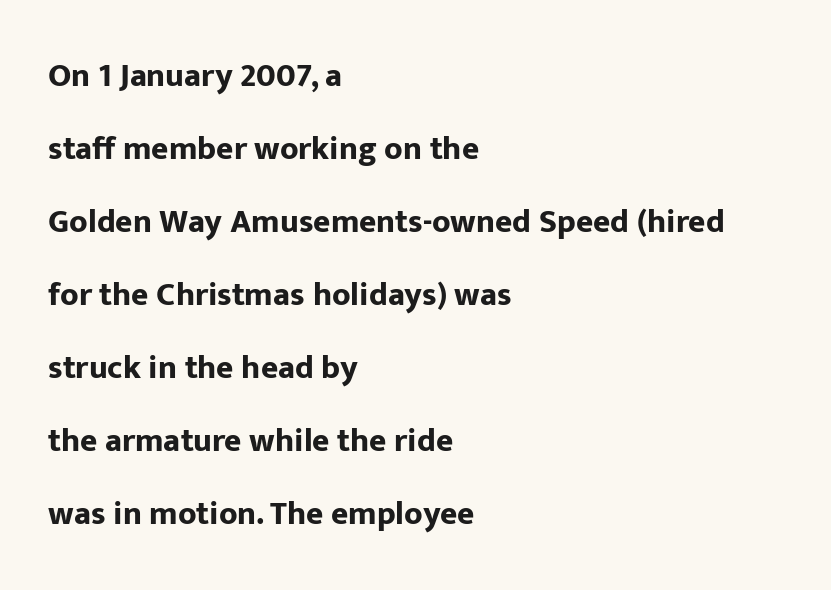
Q: Is the text bold? A: Yes.
Q: Is the text italic (slanted)? A: No, it is upright.
Q: Is the typeface a serif or a sans-serif typeface? A: Sans-serif.
Q: Is the text underlined? A: No.
Q: How is the paragraph aligned? A: Left-aligned.
Q: Is the spacing between letters normal or unusually wide? A: Normal.
Q: Is the spacing between lines tight, normal or loose? A: Loose.
Q: Width (condensed, normal, or wide)? A: Normal.
Q: Stroke contrast? A: Low.
Q: x-height? A: Medium.
Q: Monospaced? A: No.
